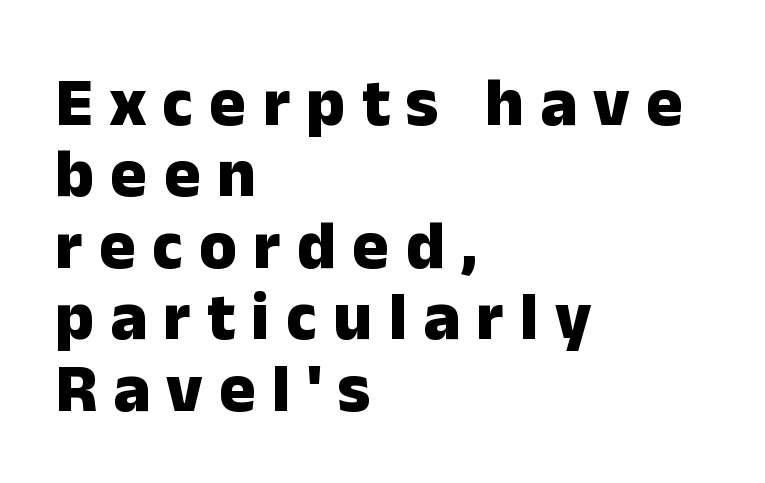
{"serif": "no", "italic": "no", "bold": "yes", "weight": "heavy", "width": "normal", "stroke_contrast": "low", "x_height": "medium", "monospaced": "no", "underline": "no", "align": "left", "line_spacing": "tight", "line_spacing_ratio": 1.05, "letter_spacing": "wide", "letter_spacing_em": 0.24, "glyph_px": 68}
